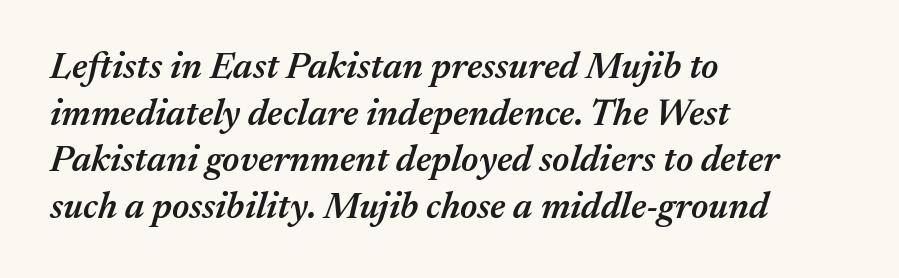
Q: Is the text bold? A: Semi-bold.
Q: Is the text italic (slanted)? A: Yes, it leans right by about 17 degrees.
Q: Is the text underlined? A: No.
Q: How is the paragraph aligned? A: Left-aligned.
Q: Is the spacing between letters normal or unusually wide? A: Normal.
Q: Is the spacing between lines tight, normal or loose? A: Normal.
Q: Width (condensed, normal, or wide)? A: Normal.
Q: Stroke contrast? A: Medium.
Q: x-height? A: Medium.
Q: Monospaced? A: No.
